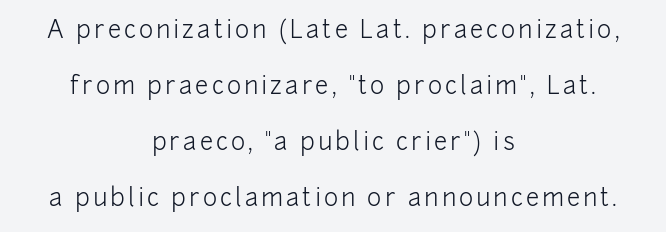
The image shows 24 px text type, upright; set centered, loose line spacing (2.34x), not underlined.
